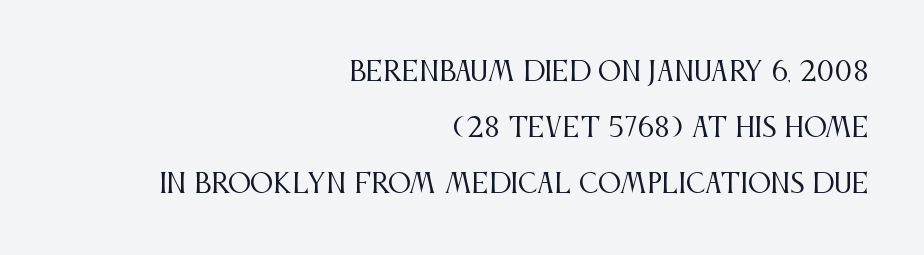
Q: Is the text bold? A: No.
Q: Is the text italic (slanted)? A: No, it is upright.
Q: Is the text underlined? A: No.
Q: How is the paragraph aligned? A: Right-aligned.
Q: Is the spacing between letters normal or unusually wide? A: Normal.
Q: Is the spacing between lines tight, normal or loose? A: Loose.
